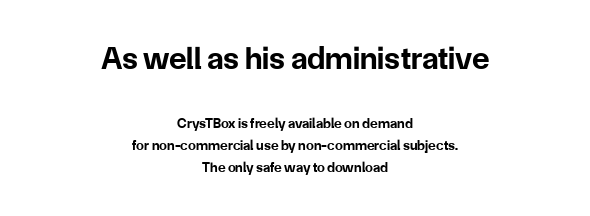
{"serif": "no", "italic": "no", "bold": "yes", "weight": "bold", "width": "normal", "stroke_contrast": "low", "x_height": "medium", "monospaced": "no", "underline": "no", "align": "center", "line_spacing": "normal", "line_spacing_ratio": 1.58, "letter_spacing": "normal", "letter_spacing_em": 0.0, "larger_block": "first", "size_ratio": 2.29, "glyph_px": 32}
